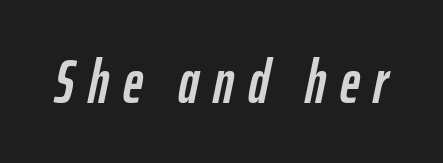
Italic? Definitely — the glyphs are oblique. You could only call the tracking loose — the letters float apart. Think of a printed novel: that variable character pitch is what you see here. No word sits above an underline.
